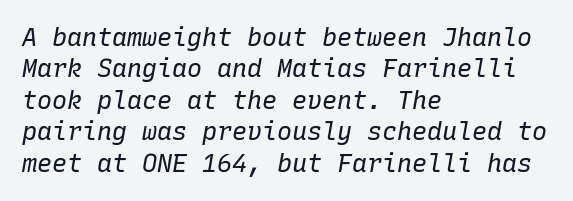
Teacher's note: observe the even left margin — that is flush-left alignment. The space directly below the letters is spotless. Caption: standard tracking, unaltered. The strokes carry an ordinary text weight at most.
